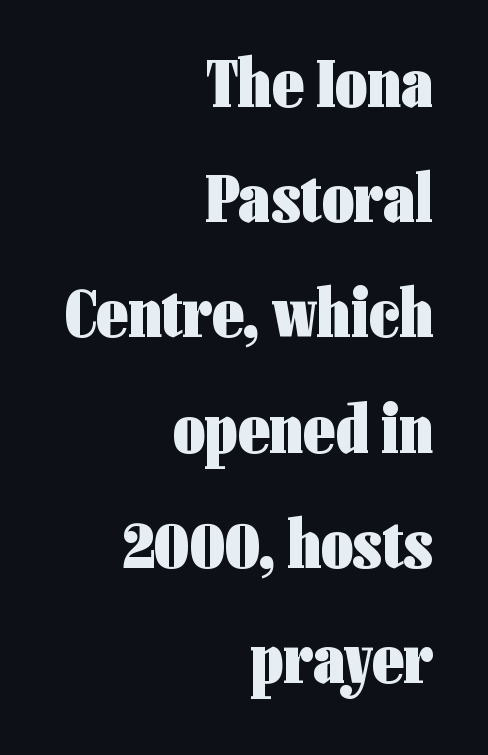
{"serif": "no", "italic": "no", "bold": "yes", "weight": "heavy", "width": "condensed", "stroke_contrast": "low", "x_height": "medium", "monospaced": "no", "underline": "no", "align": "right", "line_spacing": "normal", "line_spacing_ratio": 1.67, "letter_spacing": "normal", "letter_spacing_em": 0.0, "glyph_px": 69}
